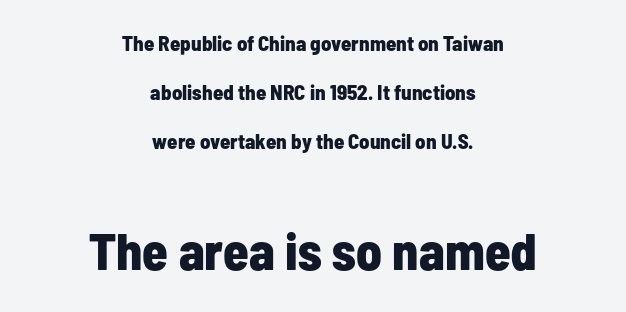
{"serif": "no", "italic": "no", "bold": "yes", "weight": "bold", "width": "condensed", "stroke_contrast": "low", "x_height": "medium", "monospaced": "no", "underline": "no", "align": "center", "line_spacing": "loose", "line_spacing_ratio": 2.33, "letter_spacing": "normal", "letter_spacing_em": 0.0, "larger_block": "second", "size_ratio": 2.48, "glyph_px": 52}
